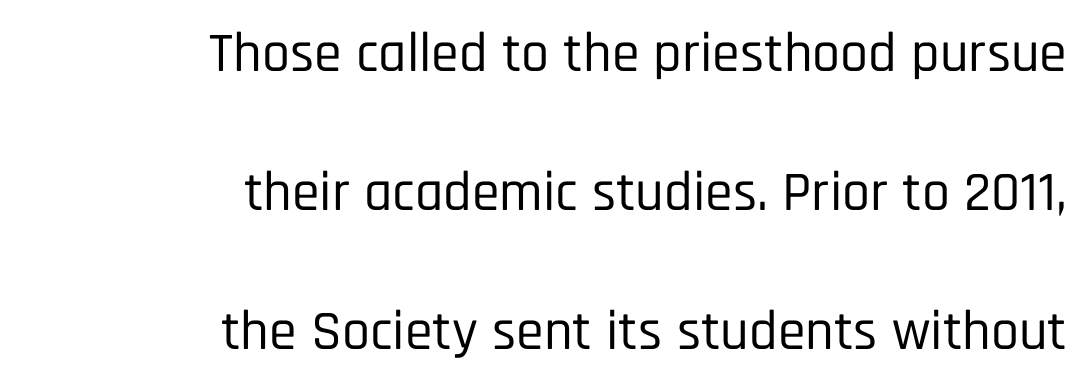
Default kerning and tracking; the words read as compact shapes. The compositor pushed each line to the right boundary. Baseline-to-baseline distance is far greater than the letter height. Nope, no serifs anywhere on these letters. Underlining? Definitely not there. The letters stand upright; this is a roman face.
